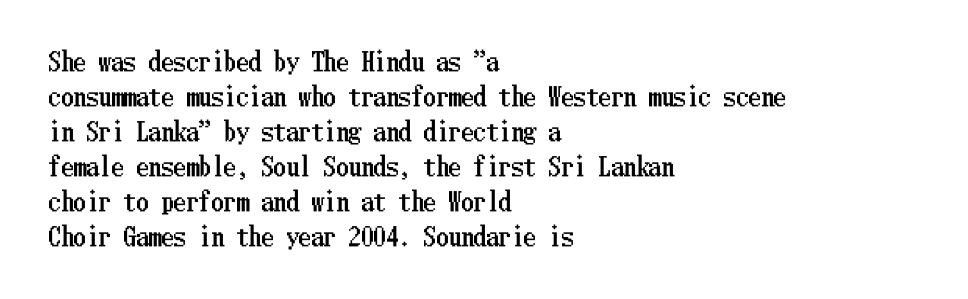
{"italic": "no", "underline": "no", "align": "left", "line_spacing": "normal", "line_spacing_ratio": 1.4, "letter_spacing": "normal", "letter_spacing_em": 0.0, "glyph_px": 25}
